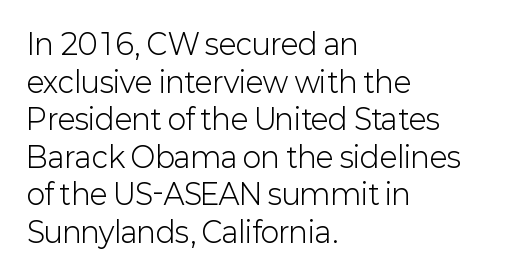
{"serif": "no", "italic": "no", "bold": "no", "weight": "light", "width": "normal", "stroke_contrast": "low", "x_height": "medium", "monospaced": "no", "underline": "no", "align": "left", "line_spacing": "normal", "line_spacing_ratio": 1.34, "letter_spacing": "normal", "letter_spacing_em": 0.0, "glyph_px": 28}
